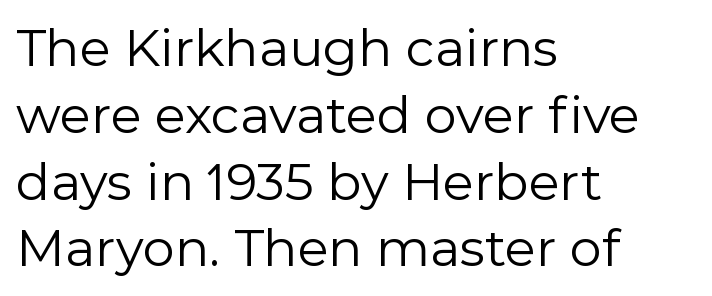
Q: Is the text bold? A: No.
Q: Is the text italic (slanted)? A: No, it is upright.
Q: Is the typeface a serif or a sans-serif typeface? A: Sans-serif.
Q: Is the text underlined? A: No.
Q: How is the paragraph aligned? A: Left-aligned.
Q: Is the spacing between letters normal or unusually wide? A: Normal.
Q: Is the spacing between lines tight, normal or loose? A: Normal.
Q: Width (condensed, normal, or wide)? A: Normal.
Q: x-height? A: Medium.
Q: Monospaced? A: No.
